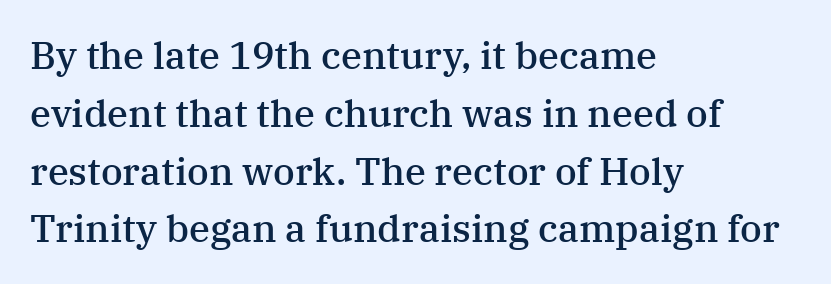
Q: Is the text bold? A: Semi-bold.
Q: Is the text italic (slanted)? A: No, it is upright.
Q: Is the typeface a serif or a sans-serif typeface? A: Serif.
Q: Is the text underlined? A: No.
Q: How is the paragraph aligned? A: Left-aligned.
Q: Is the spacing between letters normal or unusually wide? A: Normal.
Q: Is the spacing between lines tight, normal or loose? A: Normal.
Q: Width (condensed, normal, or wide)? A: Normal.
Q: Stroke contrast? A: Medium.
Q: x-height? A: Medium.
Q: Monospaced? A: No.
